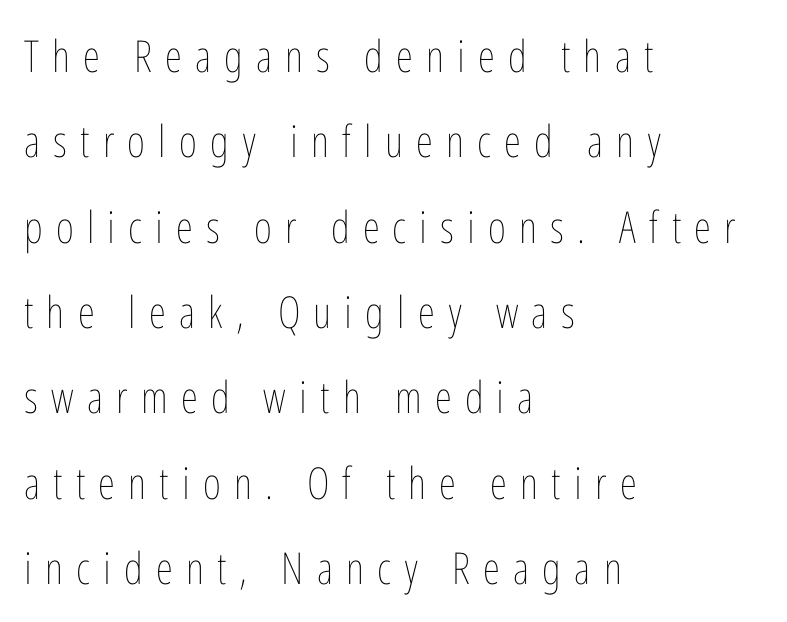
{"italic": "no", "bold": "no", "weight": "thin", "width": "condensed", "stroke_contrast": "low", "x_height": "medium", "monospaced": "no", "underline": "no", "align": "left", "line_spacing": "loose", "line_spacing_ratio": 1.94, "letter_spacing": "wide", "letter_spacing_em": 0.3, "glyph_px": 44}
